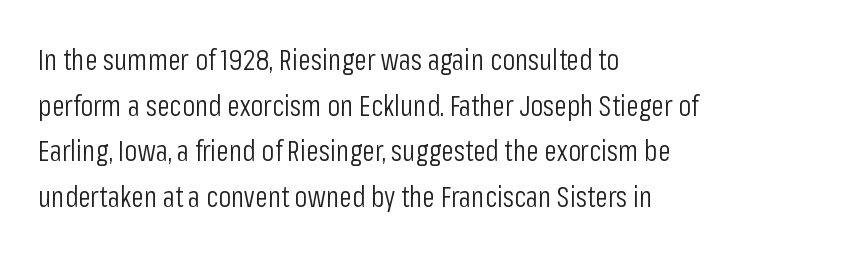
The image shows 29 px light, condensed sans-serif type, upright; set left-aligned, normal line spacing (1.57x), normal letter spacing, not underlined; low stroke contrast and a medium x-height.
